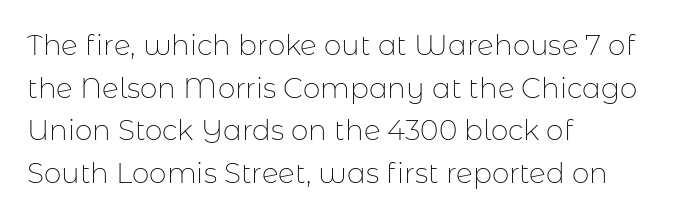
The font's upright variant was chosen for this text. The tracking reads as untouched default to a designer's eye. Has an underline been added? It has not. Here the designer chose a conventional face with non-uniform glyph widths. Regular leading. The font is comparable to plain body text, perhaps lighter.
